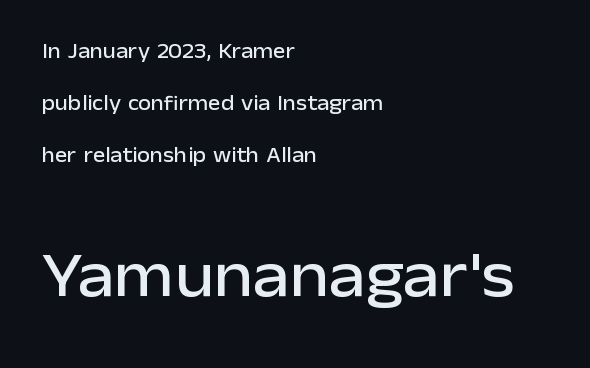
Q: Is the text italic (slanted)? A: No, it is upright.
Q: Is the typeface a serif or a sans-serif typeface? A: Sans-serif.
Q: Is the text underlined? A: No.
Q: How is the paragraph aligned? A: Left-aligned.
Q: Is the spacing between letters normal or unusually wide? A: Normal.
Q: Is the spacing between lines tight, normal or loose? A: Loose.
Q: Which block of text is set in a larger size, the first (top) or the second (bottom)? A: The second (bottom) one.
Q: Width (condensed, normal, or wide)? A: Normal.
Q: Stroke contrast? A: Low.
Q: x-height? A: Medium.
Q: Monospaced? A: No.
